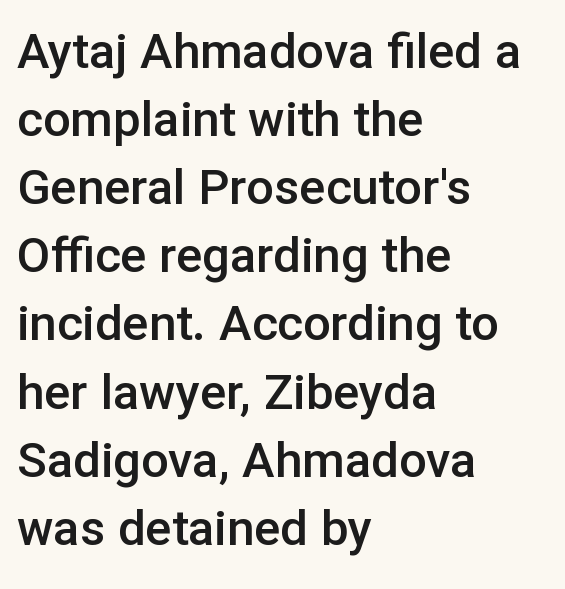
The image shows 49 px semibold sans-serif type, upright; set left-aligned, normal line spacing (1.39x), normal letter spacing, not underlined; low stroke contrast and a medium x-height.
